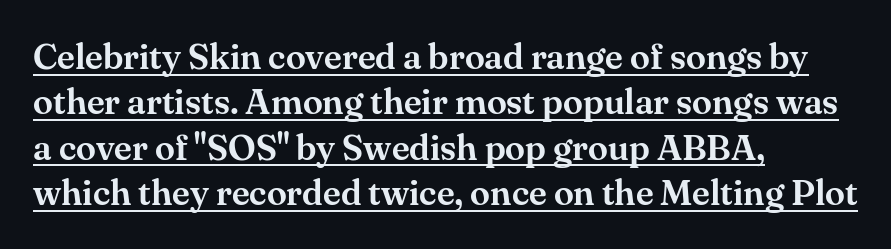
The image shows 36 px serif type, upright; set left-aligned, normal line spacing (1.26x), normal letter spacing, underlined; medium stroke contrast and a small x-height.
